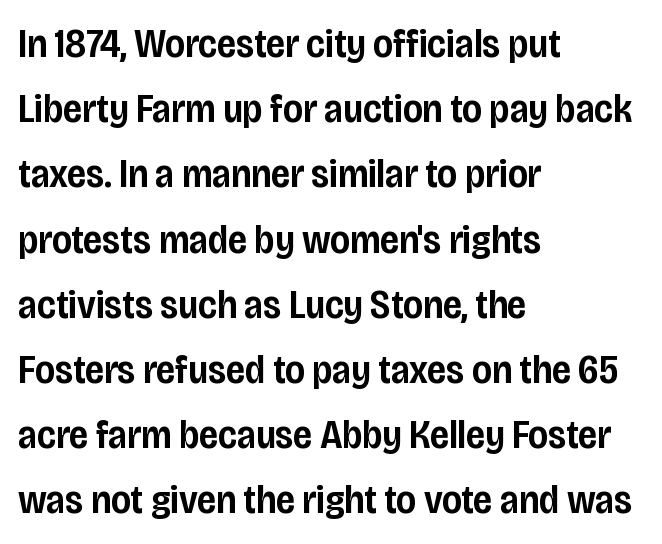
{"serif": "no", "italic": "no", "bold": "semi", "weight": "semibold", "width": "condensed", "stroke_contrast": "low", "x_height": "large", "monospaced": "no", "underline": "no", "align": "left", "line_spacing": "normal", "line_spacing_ratio": 1.59, "letter_spacing": "normal", "letter_spacing_em": 0.0, "glyph_px": 41}
